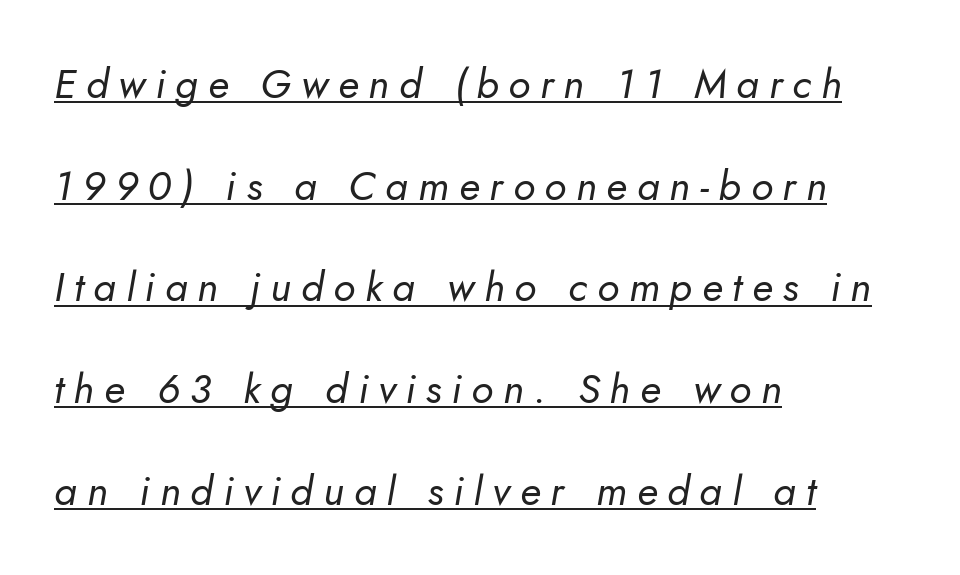
Q: Is the text bold? A: No.
Q: Is the text italic (slanted)? A: Yes, it leans right by about 10 degrees.
Q: Is the text underlined? A: Yes.
Q: How is the paragraph aligned? A: Left-aligned.
Q: Is the spacing between letters normal or unusually wide? A: Unusually wide.
Q: Is the spacing between lines tight, normal or loose? A: Loose.
Q: Width (condensed, normal, or wide)? A: Normal.
Q: Stroke contrast? A: Low.
Q: x-height? A: Small.
Q: Monospaced? A: No.
